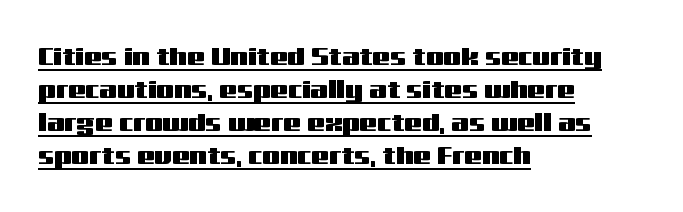
The image shows 25 px text type, upright; set left-aligned, normal line spacing (1.32x), normal letter spacing, underlined.
